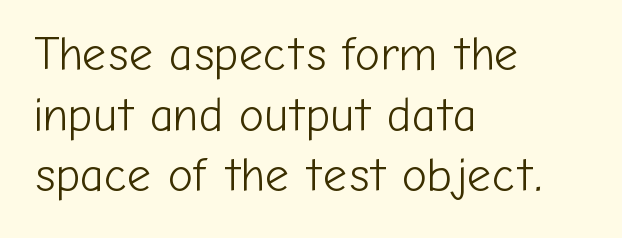
{"serif": "no", "italic": "no", "bold": "no", "weight": "light", "width": "normal", "stroke_contrast": "low", "x_height": "medium", "monospaced": "no", "underline": "no", "align": "left", "line_spacing": "normal", "line_spacing_ratio": 1.29, "letter_spacing": "normal", "letter_spacing_em": 0.0, "glyph_px": 47}
